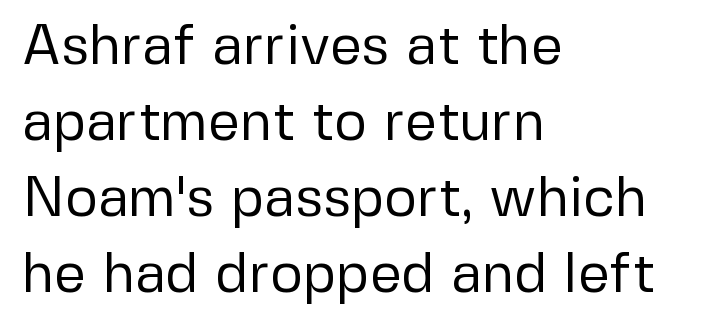
The image shows 56 px regular-weight sans-serif type, upright; set left-aligned, normal line spacing (1.36x), normal letter spacing, not underlined; low stroke contrast and a medium x-height.
